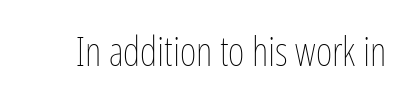
The image shows 40 px thin, condensed type, upright; set normal letter spacing, not underlined; low stroke contrast and a medium x-height.
